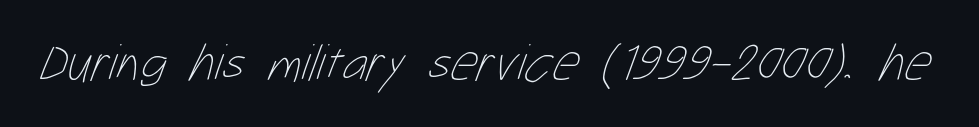
Q: Is the text bold? A: No.
Q: Is the text underlined? A: No.
Q: Is the spacing between letters normal or unusually wide? A: Normal.
Q: Width (condensed, normal, or wide)? A: Condensed.
Q: Stroke contrast? A: Low.
Q: x-height? A: Medium.
Q: Monospaced? A: No.
